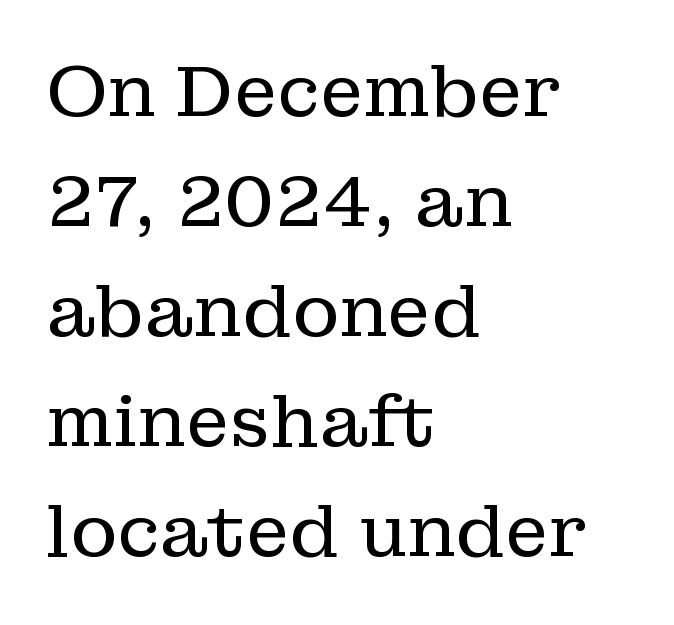
Q: Is the text bold? A: No.
Q: Is the text italic (slanted)? A: No, it is upright.
Q: Is the typeface a serif or a sans-serif typeface? A: Serif.
Q: Is the text underlined? A: No.
Q: How is the paragraph aligned? A: Left-aligned.
Q: Is the spacing between letters normal or unusually wide? A: Normal.
Q: Is the spacing between lines tight, normal or loose? A: Normal.
Q: Width (condensed, normal, or wide)? A: Normal.
Q: Stroke contrast? A: Low.
Q: x-height? A: Medium.
Q: Monospaced? A: No.
